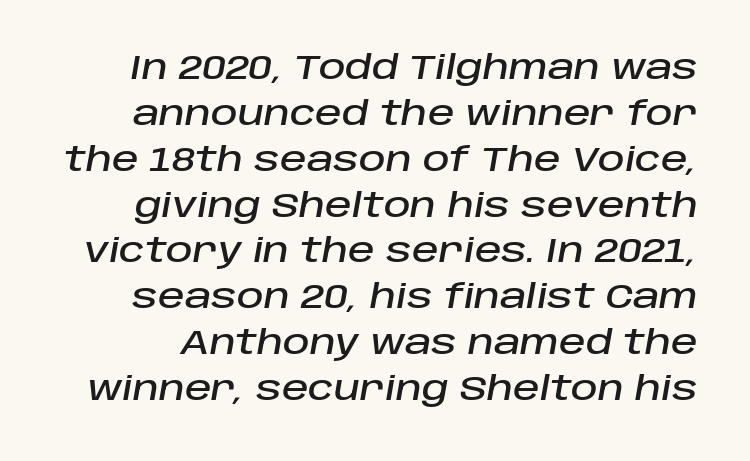
The image shows 33 px text type, italic (leaning right); set normal line spacing (1.39x), normal letter spacing, not underlined; low stroke contrast and a large x-height.
